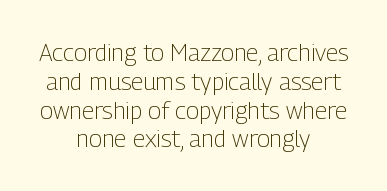
{"italic": "no", "bold": "no", "underline": "no", "align": "center", "line_spacing_ratio": 1.2, "letter_spacing": "normal", "letter_spacing_em": 0.0, "glyph_px": 24}
